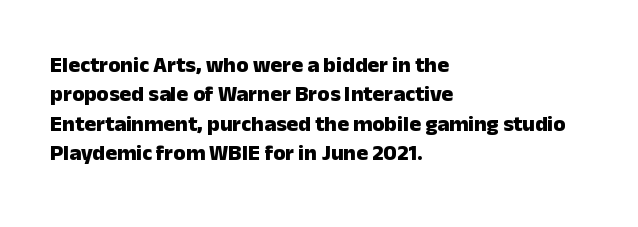
The image shows 22 px bold type, upright; set left-aligned, normal line spacing (1.34x), normal letter spacing, not underlined.
